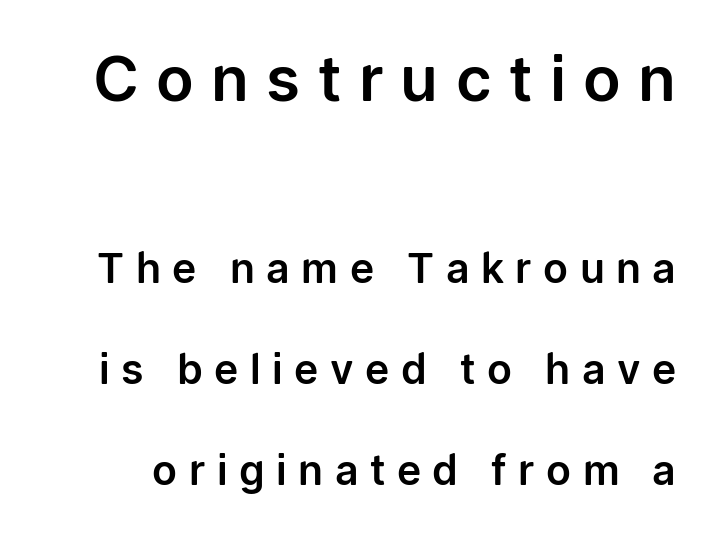
The image shows 62 px sans-serif type, upright; set loose line spacing (2.47x), unusually wide letter spacing (+0.28 em), not underlined; the first (top) block is 1.51x larger; low stroke contrast and a medium x-height.
